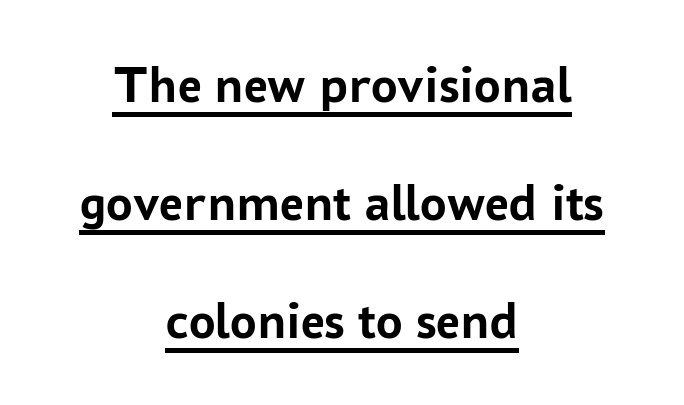
Thick stems and heavy bowls — unmistakably bold. Are there feet on the stems? There aren't — it's a sans. The text block is weighted toward neither margin, spreading evenly from the middle. Glance below the letters and you will spot a drawn line. This sample uses an upright cut, with every glyph sitting square on the baseline.
